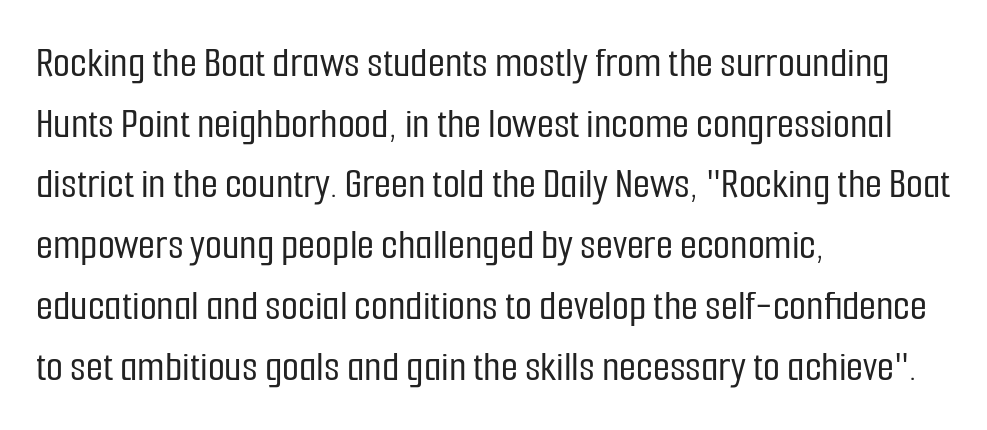
{"serif": "no", "italic": "no", "width": "condensed", "stroke_contrast": "low", "x_height": "medium", "monospaced": "no", "underline": "no", "align": "left", "line_spacing": "normal", "line_spacing_ratio": 1.38, "letter_spacing": "normal", "letter_spacing_em": 0.0, "glyph_px": 44}
